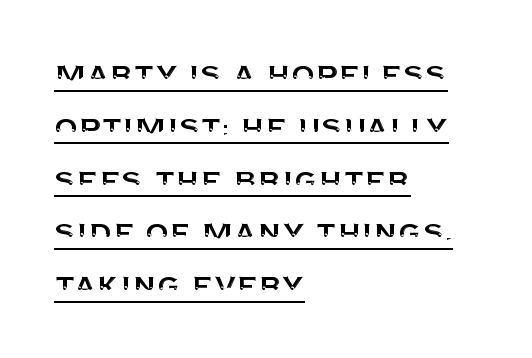
{"serif": "no", "italic": "no", "width": "normal", "stroke_contrast": "medium", "x_height": "large", "monospaced": "no", "underline": "yes", "align": "left", "line_spacing": "normal", "line_spacing_ratio": 1.39, "letter_spacing": "normal", "letter_spacing_em": 0.0, "glyph_px": 38}
